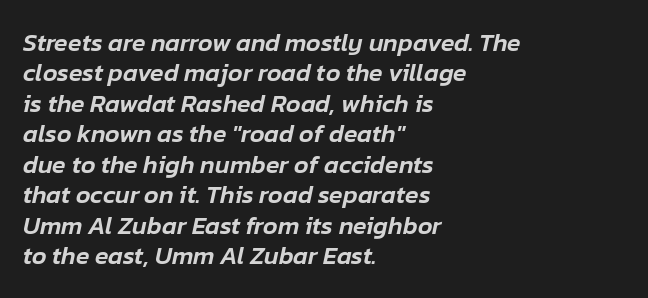
Layout note: lines flush left. The passage shown leans; its letterforms are oblique. Here the glyphs are tracked normally, forming tight word shapes. Underline: absent.
